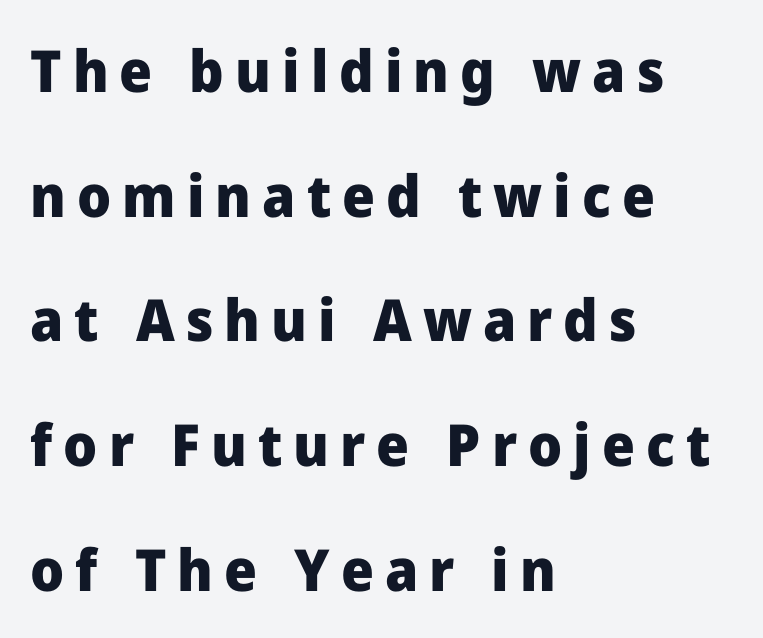
{"serif": "no", "italic": "no", "bold": "yes", "weight": "heavy", "width": "normal", "stroke_contrast": "low", "x_height": "medium", "monospaced": "no", "underline": "no", "align": "left", "line_spacing": "loose", "line_spacing_ratio": 2.15, "glyph_px": 58}
